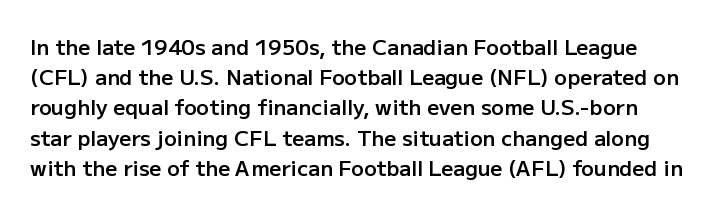
Q: Is the text bold? A: Semi-bold.
Q: Is the text italic (slanted)? A: No, it is upright.
Q: Is the text underlined? A: No.
Q: Is the spacing between letters normal or unusually wide? A: Normal.
Q: Is the spacing between lines tight, normal or loose? A: Normal.
